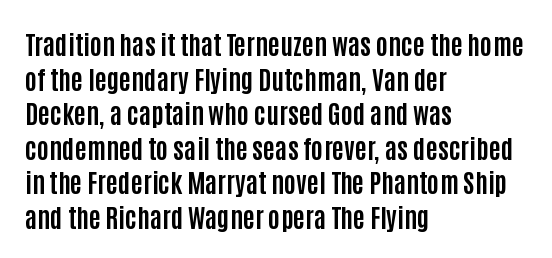
{"italic": "no", "bold": "yes", "underline": "no", "align": "left", "line_spacing": "normal", "line_spacing_ratio": 1.33, "letter_spacing": "normal", "letter_spacing_em": 0.0, "glyph_px": 26}
